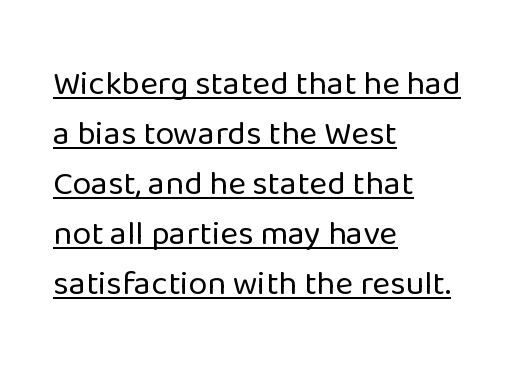
{"serif": "no", "italic": "no", "bold": "no", "weight": "regular", "width": "normal", "stroke_contrast": "low", "x_height": "medium", "monospaced": "no", "underline": "yes", "align": "left", "line_spacing": "normal", "line_spacing_ratio": 1.47, "letter_spacing": "normal", "letter_spacing_em": 0.0, "glyph_px": 34}
